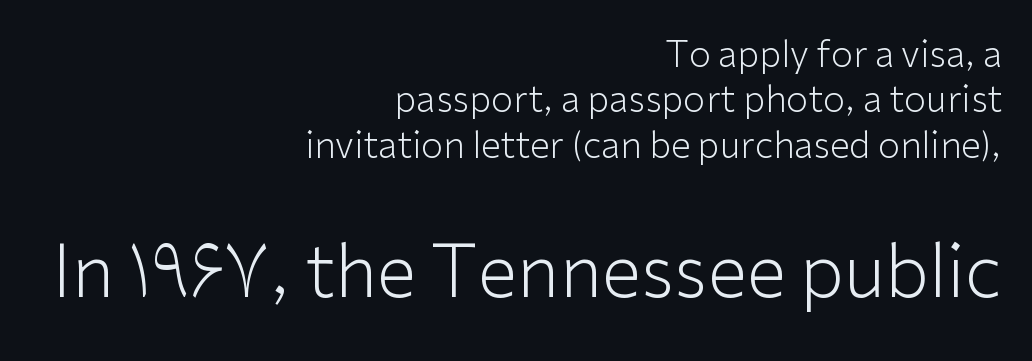
The image shows 72 px light sans-serif type, upright; set right-aligned, normal line spacing (1.26x), normal letter spacing, not underlined; the second (bottom) block is 2.0x larger; low stroke contrast and a medium x-height.
